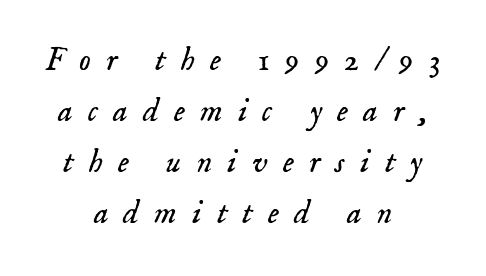
Summary of weight: not heavy and not bold. The type is letterspaced generously, with wide tracking. There's an unmistakable incline to the writing here. Serifs: yes, visible at the terminals of the letterforms.
